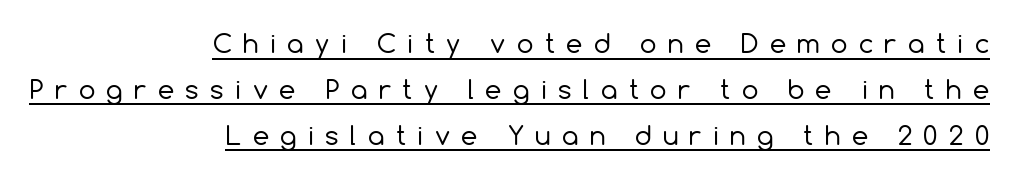
Q: Is the text bold? A: No.
Q: Is the text italic (slanted)? A: No, it is upright.
Q: Is the text underlined? A: Yes.
Q: How is the paragraph aligned? A: Right-aligned.
Q: Is the spacing between letters normal or unusually wide? A: Unusually wide.
